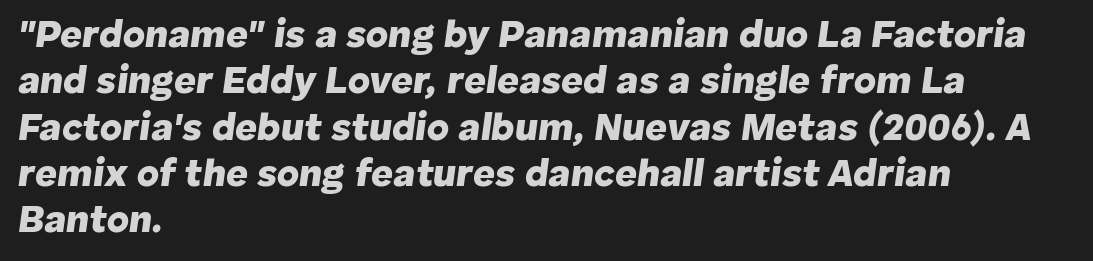
The image shows 38 px heavy type, italic (leaning right); set left-aligned, line spacing 1.22x, normal letter spacing, not underlined; low stroke contrast and a medium x-height.
